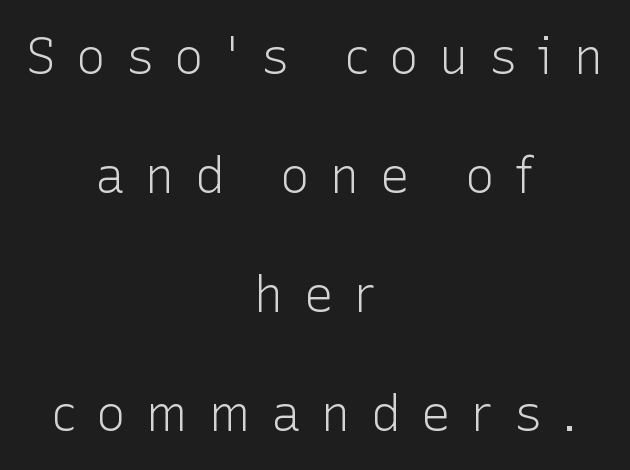
Q: Is the text bold? A: No.
Q: Is the text italic (slanted)? A: No, it is upright.
Q: Is the typeface a serif or a sans-serif typeface? A: Sans-serif.
Q: Is the text underlined? A: No.
Q: How is the paragraph aligned? A: Centered.
Q: Is the spacing between letters normal or unusually wide? A: Unusually wide.
Q: Is the spacing between lines tight, normal or loose? A: Loose.
Q: Width (condensed, normal, or wide)? A: Normal.
Q: Stroke contrast? A: Low.
Q: x-height? A: Medium.
Q: Monospaced? A: No.
